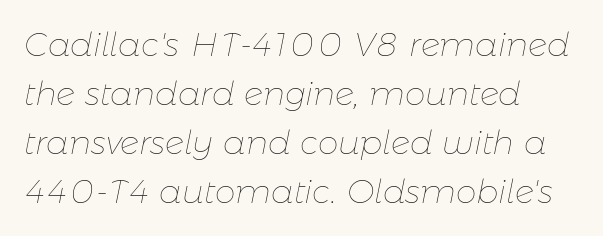
{"italic": "yes", "lean": "right", "slant_degrees": 11, "bold": "no", "weight": "thin", "width": "normal", "stroke_contrast": "low", "x_height": "medium", "monospaced": "no", "underline": "no", "align": "left", "line_spacing": "normal", "line_spacing_ratio": 1.48, "letter_spacing": "normal", "letter_spacing_em": 0.0, "glyph_px": 33}
